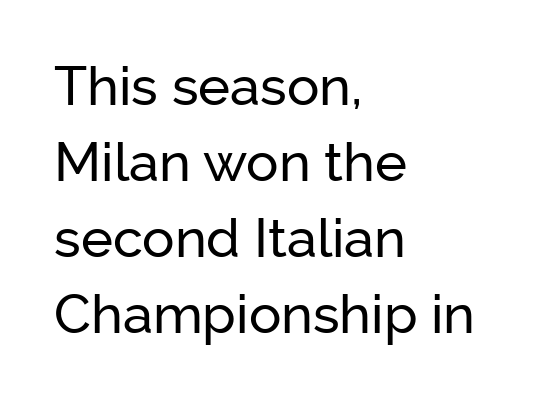
The image shows 54 px sans-serif type, upright; set left-aligned, normal line spacing (1.41x), normal letter spacing, not underlined; low stroke contrast and a medium x-height.
